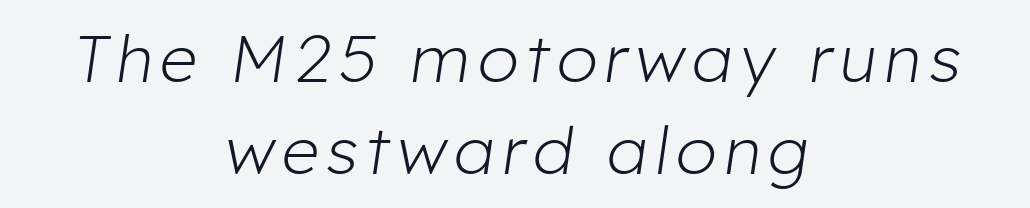
The image shows 66 px light type, italic (leaning right); set centered, normal line spacing (1.4x), not underlined; low stroke contrast and a medium x-height.
